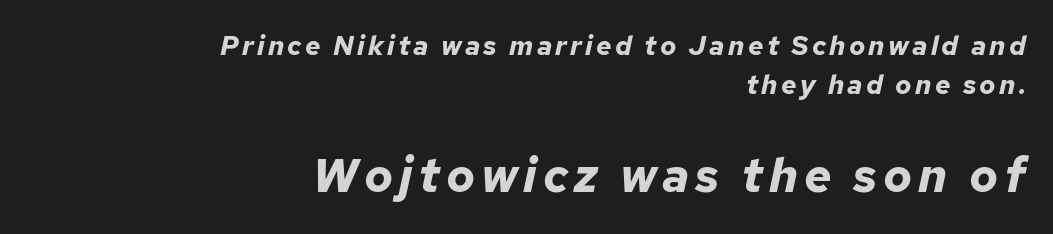
Yep, that's italic — everything's leaning. Is the type bold? Yes — the strokes are clearly thick and heavy. Check the space under the baseline: it is left empty. Notice how the passage keeps a crisp vertical edge on the right only. Successive baselines arrive at the customary interval. Looks like regular typesetting: each glyph gets only the width it needs.
